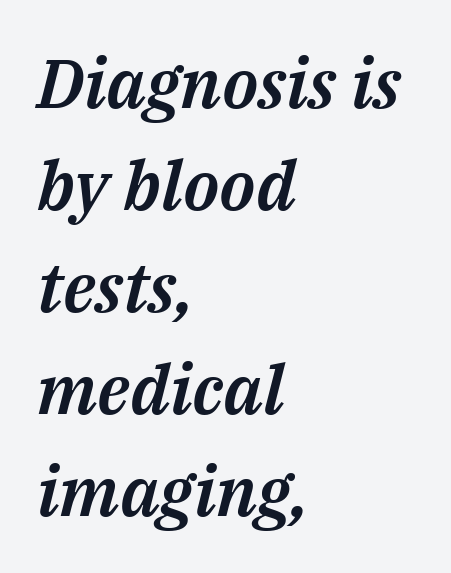
Q: Is the text italic (slanted)? A: Yes, it leans right by about 14 degrees.
Q: Is the text underlined? A: No.
Q: How is the paragraph aligned? A: Left-aligned.
Q: Is the spacing between letters normal or unusually wide? A: Normal.
Q: Is the spacing between lines tight, normal or loose? A: Normal.
Q: Width (condensed, normal, or wide)? A: Normal.
Q: Stroke contrast? A: Medium.
Q: x-height? A: Medium.
Q: Monospaced? A: No.
